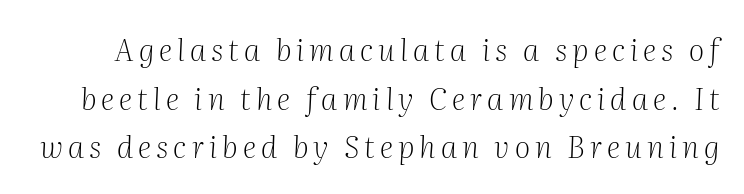
The designer left line spacing at the default. This sample has the flowing, uneven cadence of proportional lettering. Posture: slanted. Heft: none added — not bold. Any mark beneath the type? The region is blank. Letterform terminals end in serifs throughout the passage.
